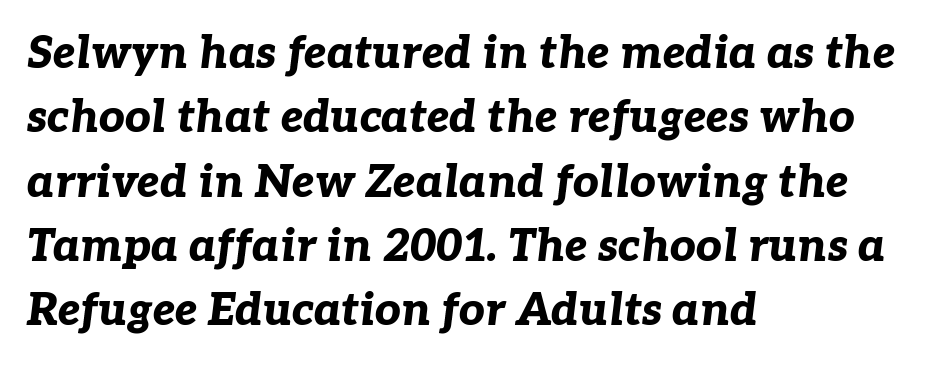
{"italic": "yes", "lean": "right", "slant_degrees": 7, "bold": "yes", "weight": "bold", "width": "normal", "stroke_contrast": "low", "x_height": "medium", "monospaced": "no", "underline": "no", "align": "left", "line_spacing": "normal", "line_spacing_ratio": 1.43, "letter_spacing": "normal", "letter_spacing_em": 0.0, "glyph_px": 45}
